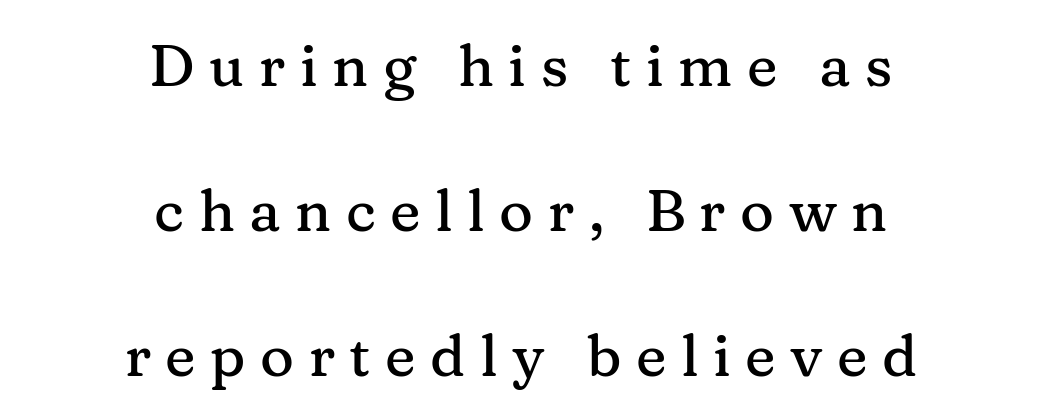
Quick note: underline off. Is this a fixed-width face? No — the glyphs have proportional, varying widths. Designer's note — italics off, roman on. The designer went with a serif here, giving each stem small feet. Short and long lines alike share a common midpoint. The tracking jumps out immediately: characters are airy and widely separated.
